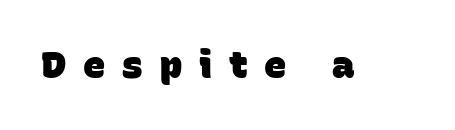
Q: Is the text bold? A: Yes.
Q: Is the typeface a serif or a sans-serif typeface? A: Sans-serif.
Q: Is the text underlined? A: No.
Q: Is the spacing between letters normal or unusually wide? A: Unusually wide.
Q: Width (condensed, normal, or wide)? A: Normal.
Q: Stroke contrast? A: Low.
Q: x-height? A: Large.
Q: Monospaced? A: No.
